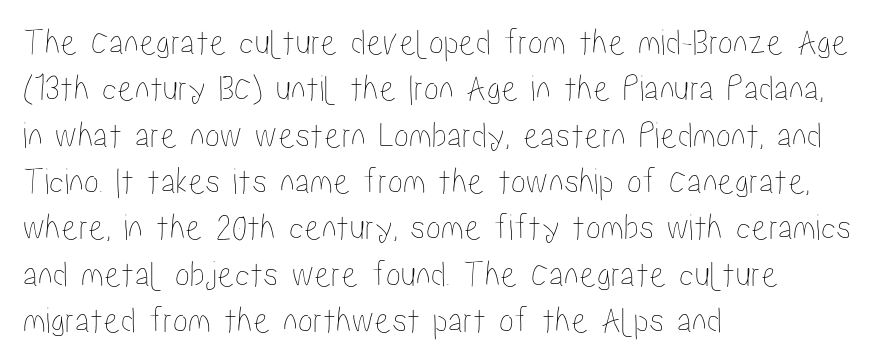
The image shows 38 px condensed type, upright; set left-aligned, line spacing 1.22x, normal letter spacing, not underlined; low stroke contrast and a medium x-height.
